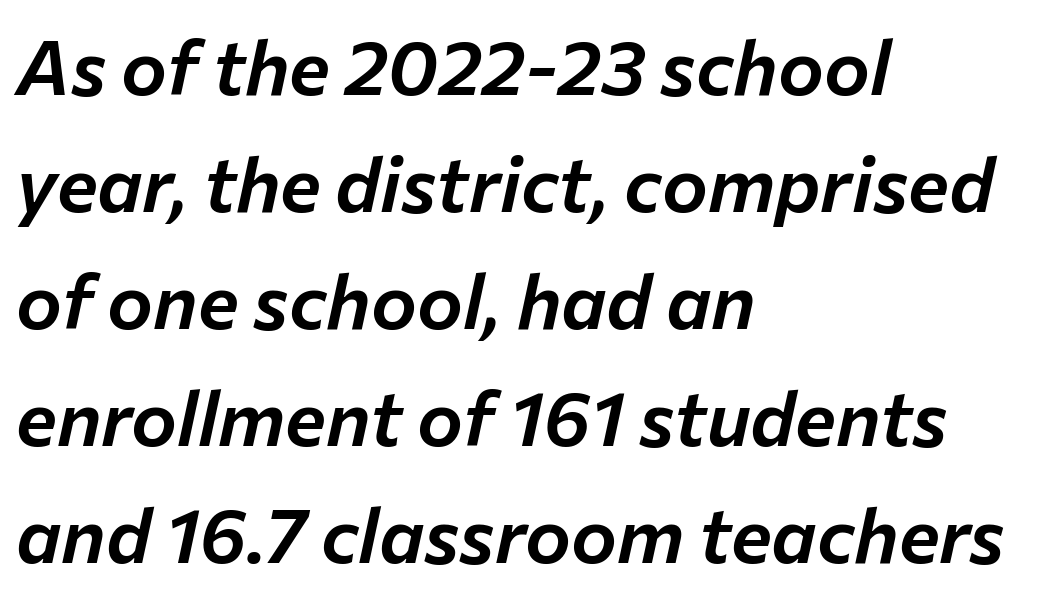
Q: Is the text italic (slanted)? A: Yes, it leans right by about 12 degrees.
Q: Is the text underlined? A: No.
Q: How is the paragraph aligned? A: Left-aligned.
Q: Is the spacing between letters normal or unusually wide? A: Normal.
Q: Is the spacing between lines tight, normal or loose? A: Normal.
Q: Width (condensed, normal, or wide)? A: Normal.
Q: Stroke contrast? A: Low.
Q: x-height? A: Medium.
Q: Monospaced? A: No.
